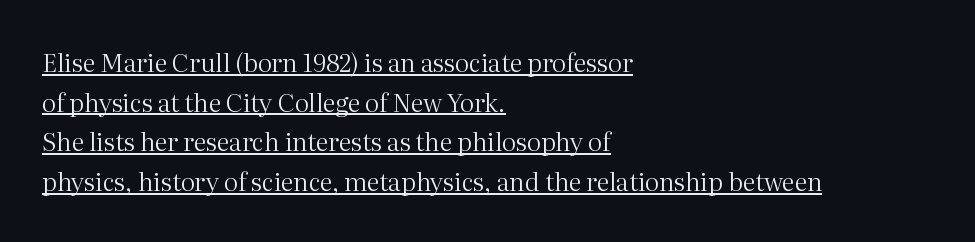
Q: Is the text bold? A: No.
Q: Is the text italic (slanted)? A: No, it is upright.
Q: Is the text underlined? A: Yes.
Q: How is the paragraph aligned? A: Left-aligned.
Q: Is the spacing between letters normal or unusually wide? A: Normal.
Q: Is the spacing between lines tight, normal or loose? A: Normal.
